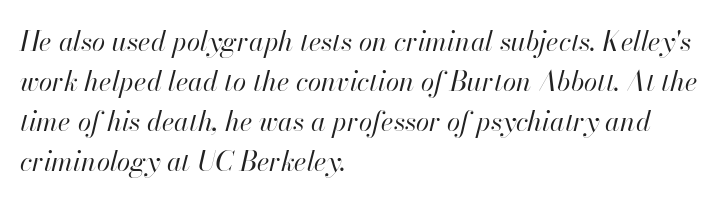
{"italic": "yes", "lean": "right", "slant_degrees": 13, "bold": "no", "underline": "no", "align": "left", "line_spacing": "normal", "line_spacing_ratio": 1.48, "letter_spacing": "normal", "letter_spacing_em": 0.0, "glyph_px": 27}
